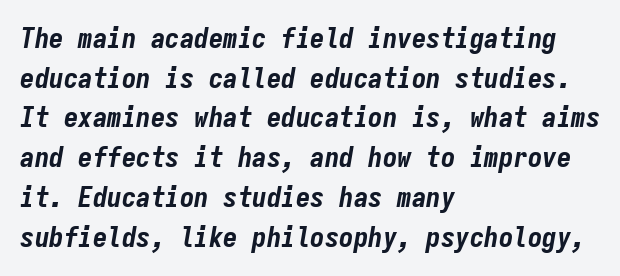
Interline gaps are of average width in this sample. The rendering uses typewriter-style spacing with identical character cells. The gaps between neighbouring characters are ordinary and unremarkable. Descenders hang freely into open space.
